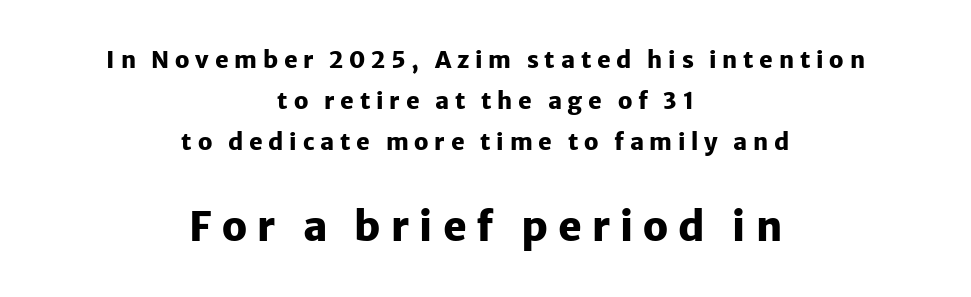
Q: Is the text bold? A: Yes.
Q: Is the text italic (slanted)? A: No, it is upright.
Q: Is the typeface a serif or a sans-serif typeface? A: Sans-serif.
Q: Is the text underlined? A: No.
Q: How is the paragraph aligned? A: Centered.
Q: Is the spacing between letters normal or unusually wide? A: Unusually wide.
Q: Which block of text is set in a larger size, the first (top) or the second (bottom)? A: The second (bottom) one.
Q: Width (condensed, normal, or wide)? A: Normal.
Q: Stroke contrast? A: Low.
Q: x-height? A: Medium.
Q: Monospaced? A: No.
